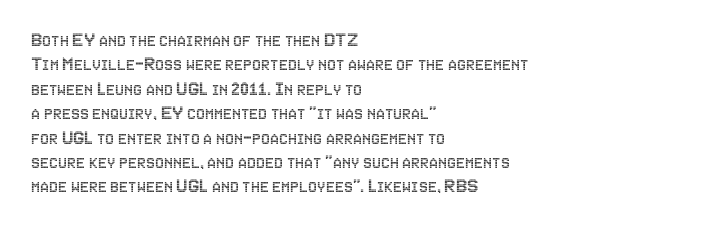
Look at the tracking — it's just the regular setting, nothing added. Horizontal alignment here is leftward, the default for most running prose. Clear beneath every line of the passage. Unlike italic type, these characters show no tilt at all.
